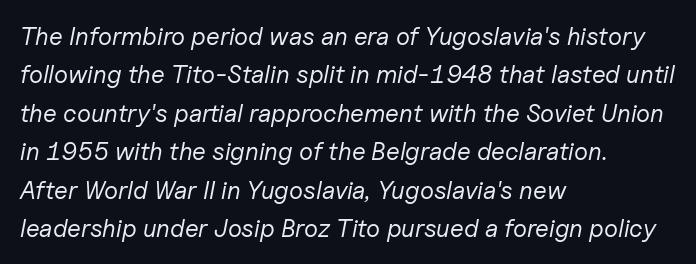
The rows are spaced the way most documents space them. Visually the block forms a straight wall on the left and a jagged coastline on the right. A quiet, ordinary-to-light weight characterises the typeface. Words float on clear page, feet unadorned. Between one letter and the next there's only the usual sliver of space.
